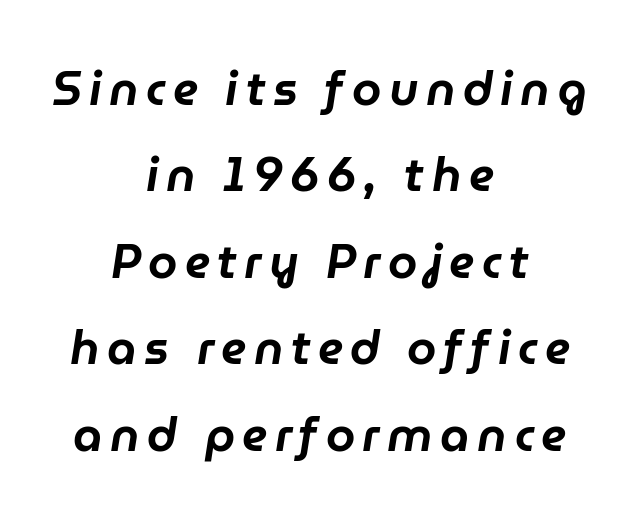
The image shows 47 px text type, italic (leaning right); set centered, line spacing 1.84x, not underlined; low stroke contrast and a medium x-height.
